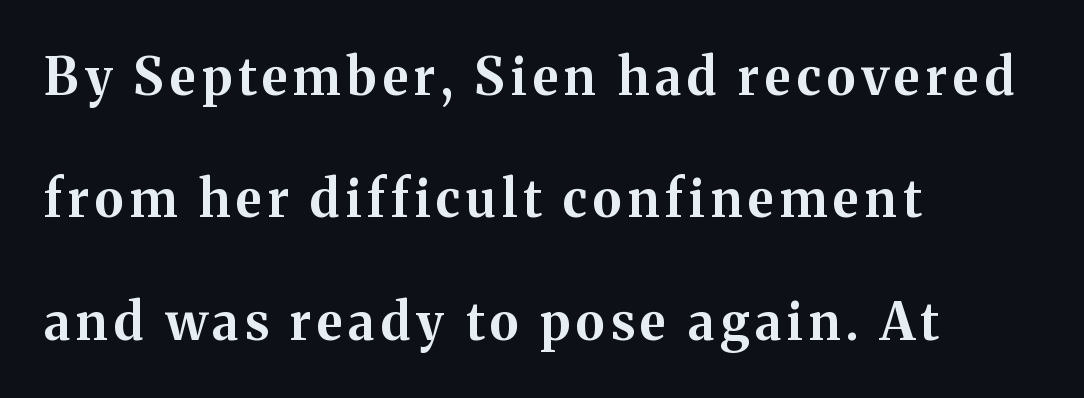
{"serif": "yes", "italic": "no", "bold": "yes", "weight": "bold", "width": "normal", "stroke_contrast": "medium", "x_height": "medium", "monospaced": "no", "underline": "no", "align": "left", "line_spacing": "loose", "line_spacing_ratio": 2.4, "glyph_px": 51}
